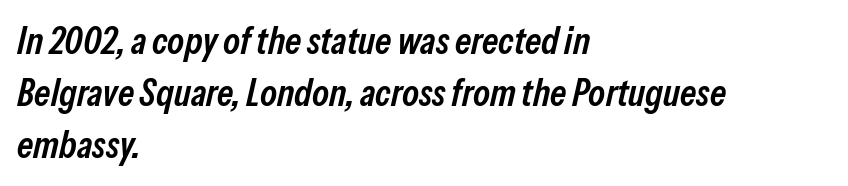
{"italic": "yes", "lean": "right", "slant_degrees": 13, "bold": "semi", "weight": "semibold", "width": "condensed", "stroke_contrast": "low", "x_height": "medium", "monospaced": "no", "underline": "no", "align": "left", "line_spacing": "normal", "line_spacing_ratio": 1.37, "letter_spacing": "normal", "letter_spacing_em": 0.0, "glyph_px": 38}
